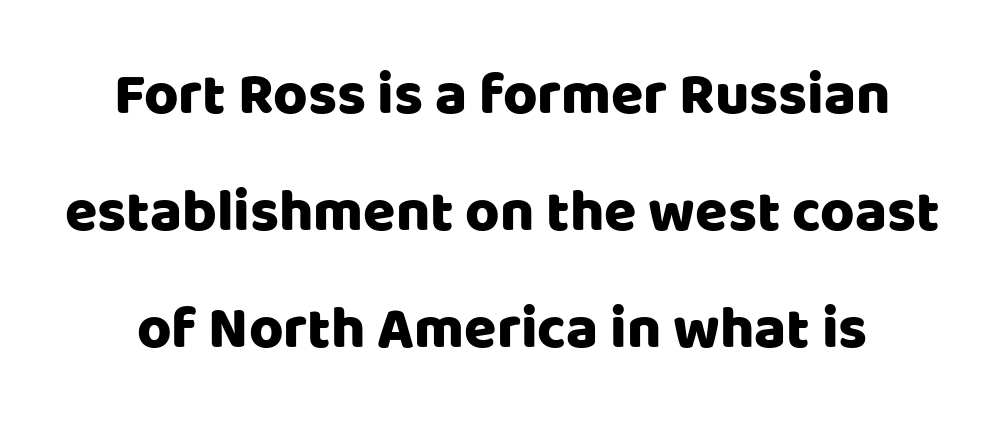
The image shows 59 px sans-serif type, upright; set loose line spacing (1.98x), normal letter spacing, not underlined; low stroke contrast and a large x-height.
